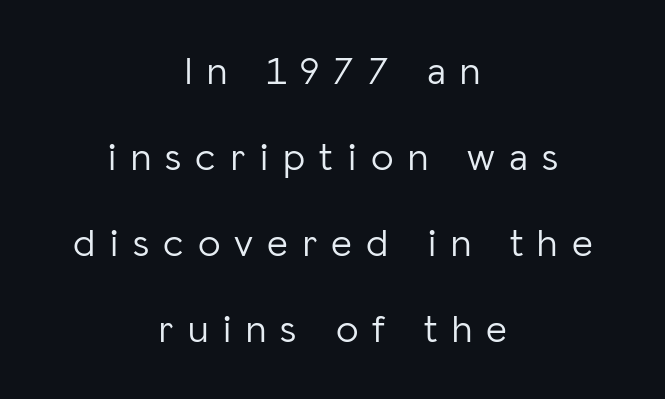
The image shows 40 px light sans-serif type, upright; set centered, loose line spacing (2.15x), unusually wide letter spacing (+0.35 em), not underlined; low stroke contrast and a medium x-height.
